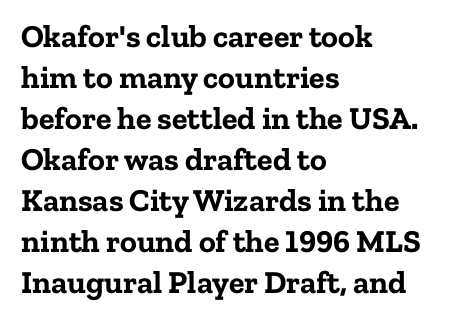
The designer went with a serif here, giving each stem small feet. The specimen reads as upright at a glance. Spacing verdict: proportional, widths tailored to each character. Pretty heavy lettering here — definitely bold.
